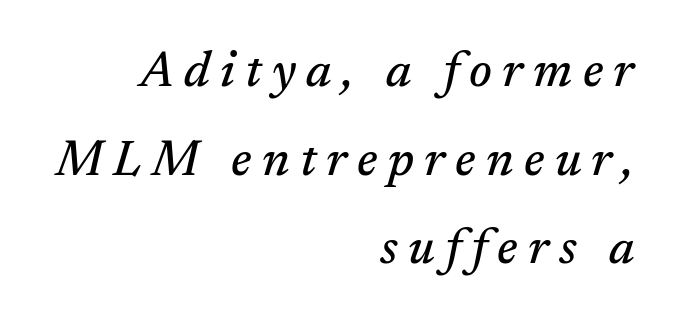
{"serif": "yes", "italic": "yes", "lean": "right", "slant_degrees": 17, "width": "normal", "stroke_contrast": "medium", "x_height": "medium", "monospaced": "no", "underline": "no", "align": "right", "line_spacing_ratio": 1.81, "letter_spacing": "wide", "letter_spacing_em": 0.21, "glyph_px": 49}
